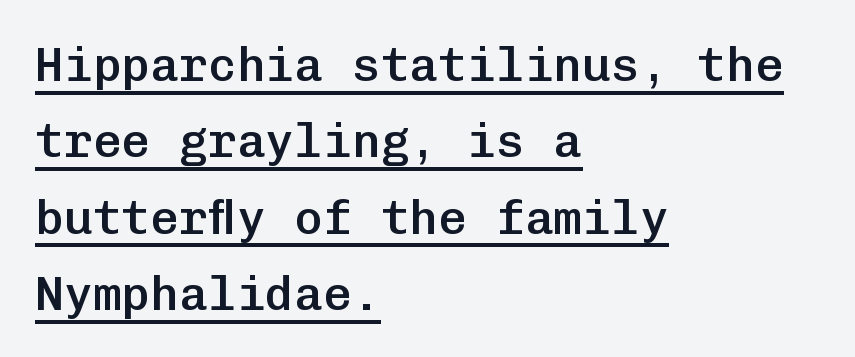
The image shows 48 px semibold sans-serif type, upright, monospaced; set left-aligned, normal line spacing (1.59x), normal letter spacing, underlined; low stroke contrast and a medium x-height.
